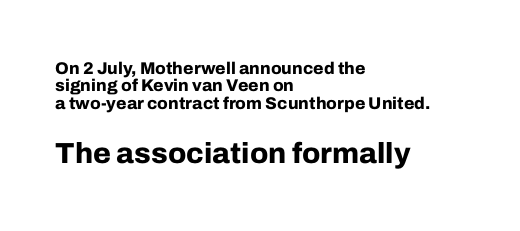
The image shows 29 px bold sans-serif type, upright; set left-aligned, tight line spacing (1.02x), normal letter spacing, not underlined; the second (bottom) block is 1.71x larger; low stroke contrast and a medium x-height.
